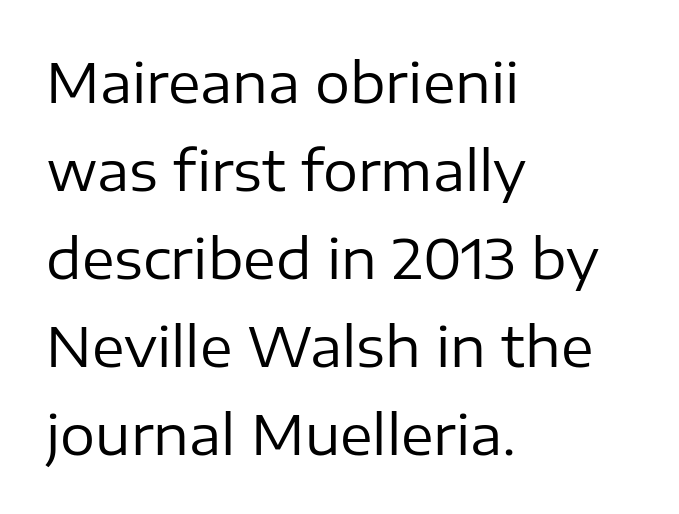
Q: Is the text bold? A: No.
Q: Is the text italic (slanted)? A: No, it is upright.
Q: Is the typeface a serif or a sans-serif typeface? A: Sans-serif.
Q: Is the text underlined? A: No.
Q: How is the paragraph aligned? A: Left-aligned.
Q: Is the spacing between letters normal or unusually wide? A: Normal.
Q: Is the spacing between lines tight, normal or loose? A: Normal.
Q: Width (condensed, normal, or wide)? A: Normal.
Q: Stroke contrast? A: Low.
Q: x-height? A: Medium.
Q: Monospaced? A: No.
